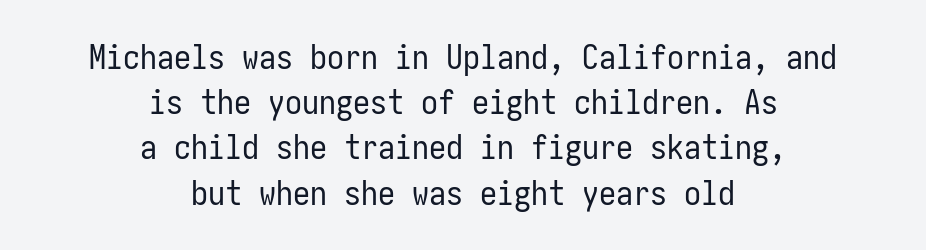
Q: Is the text bold? A: No.
Q: Is the text italic (slanted)? A: No, it is upright.
Q: Is the typeface a serif or a sans-serif typeface? A: Sans-serif.
Q: Is the text underlined? A: No.
Q: How is the paragraph aligned? A: Centered.
Q: Is the spacing between letters normal or unusually wide? A: Normal.
Q: Is the spacing between lines tight, normal or loose? A: Normal.
Q: Width (condensed, normal, or wide)? A: Condensed.
Q: Stroke contrast? A: Low.
Q: x-height? A: Medium.
